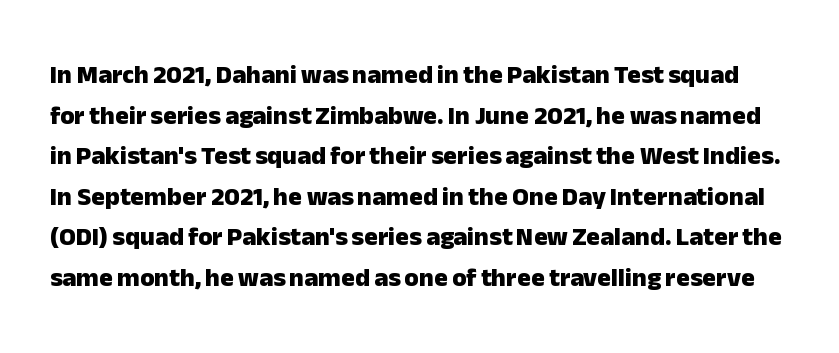
Q: Is the text bold? A: Yes.
Q: Is the text italic (slanted)? A: No, it is upright.
Q: Is the text underlined? A: No.
Q: Is the spacing between letters normal or unusually wide? A: Normal.
Q: Is the spacing between lines tight, normal or loose? A: Normal.
